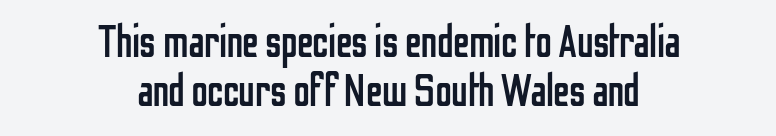
{"serif": "no", "italic": "no", "bold": "no", "weight": "regular", "width": "condensed", "stroke_contrast": "low", "x_height": "medium", "monospaced": "no", "underline": "no", "align": "center", "line_spacing": "tight", "line_spacing_ratio": 1.07, "letter_spacing": "normal", "letter_spacing_em": 0.0, "glyph_px": 46}
